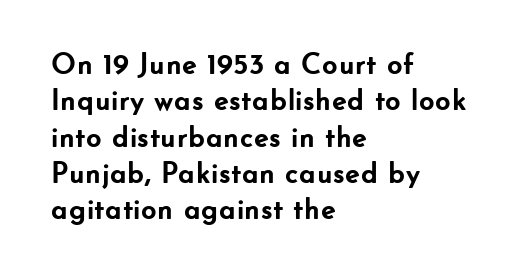
The image shows 30 px semibold sans-serif type, upright; set left-aligned, line spacing 1.21x, normal letter spacing, not underlined; low stroke contrast and a small x-height.
